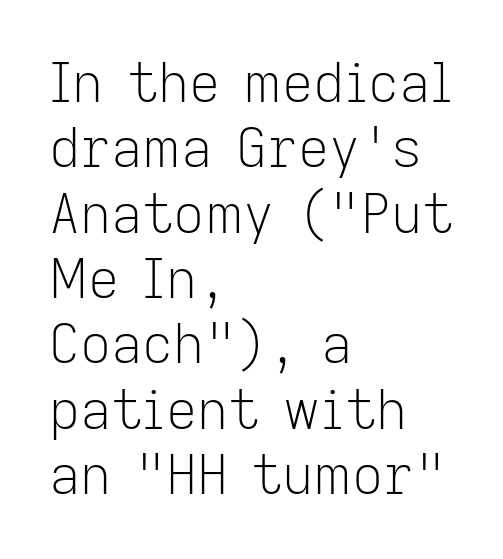
The image shows 54 px light sans-serif type, upright; set left-aligned, line spacing 1.21x, normal letter spacing, not underlined; low stroke contrast and a medium x-height.
